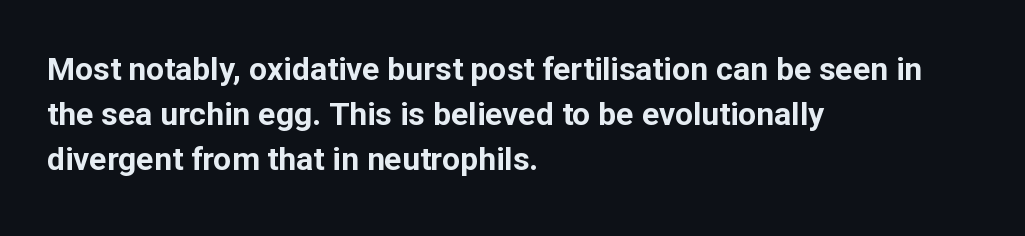
{"serif": "no", "italic": "no", "bold": "yes", "weight": "bold", "width": "normal", "stroke_contrast": "low", "x_height": "medium", "monospaced": "no", "underline": "no", "align": "left", "line_spacing": "normal", "line_spacing_ratio": 1.41, "letter_spacing": "normal", "letter_spacing_em": 0.0, "glyph_px": 32}
